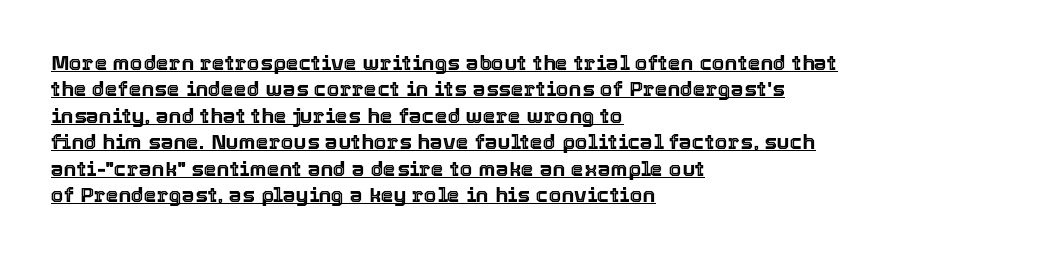
Q: Is the text italic (slanted)? A: No, it is upright.
Q: Is the text underlined? A: Yes.
Q: How is the paragraph aligned? A: Left-aligned.
Q: Is the spacing between letters normal or unusually wide? A: Normal.
Q: Is the spacing between lines tight, normal or loose? A: Normal.
